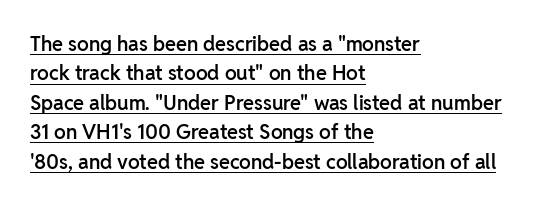
Q: Is the text bold? A: Semi-bold.
Q: Is the text italic (slanted)? A: No, it is upright.
Q: Is the text underlined? A: Yes.
Q: How is the paragraph aligned? A: Left-aligned.
Q: Is the spacing between letters normal or unusually wide? A: Normal.
Q: Is the spacing between lines tight, normal or loose? A: Normal.
